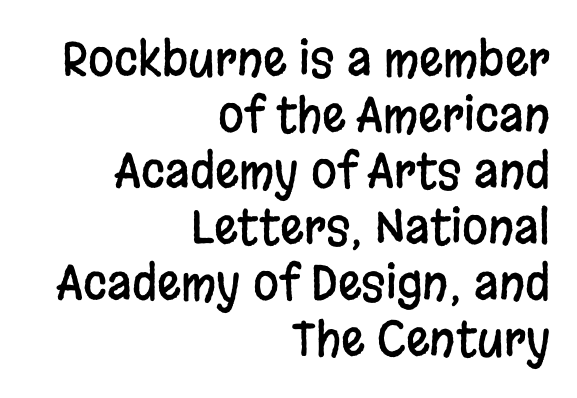
These lines are rendered in a variable-pitch font. Visually the block forms a straight wall on the right and a jagged coastline on the left. The type is set solid horizontally, with unmodified tracking. The area under the type is left untouched. Style check: upright.
